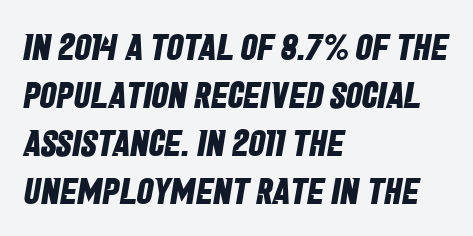
Q: Is the text bold? A: Yes.
Q: Is the typeface a serif or a sans-serif typeface? A: Sans-serif.
Q: Is the text underlined? A: No.
Q: How is the paragraph aligned? A: Left-aligned.
Q: Is the spacing between letters normal or unusually wide? A: Normal.
Q: Is the spacing between lines tight, normal or loose? A: Normal.
Q: Width (condensed, normal, or wide)? A: Condensed.
Q: Stroke contrast? A: Low.
Q: x-height? A: Large.
Q: Monospaced? A: No.
